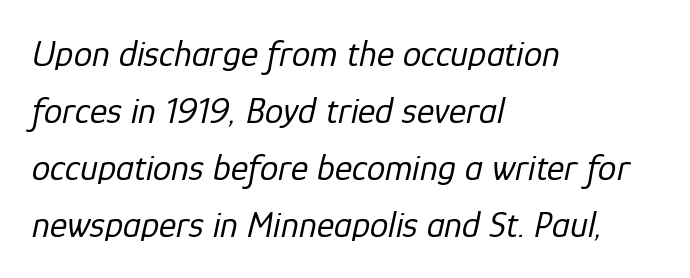
The image shows 37 px regular-weight type, italic (leaning right); set left-aligned, normal line spacing (1.54x), normal letter spacing, not underlined; low stroke contrast and a medium x-height.
